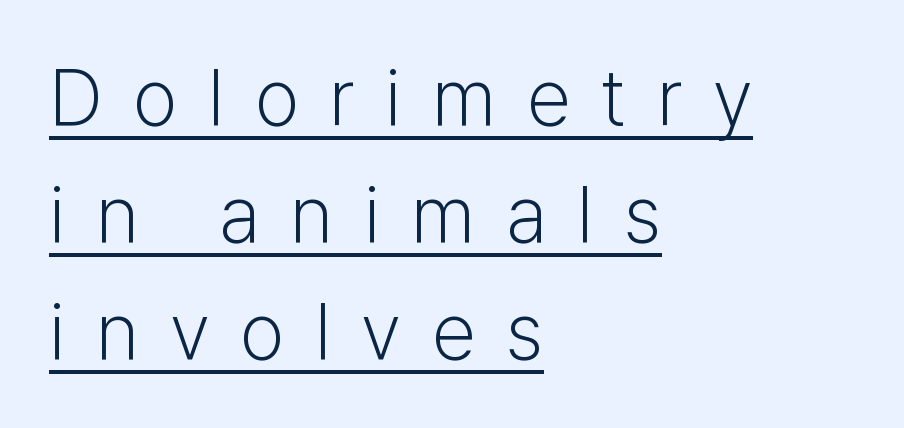
Spacing verdict: proportional, widths tailored to each character. Short note: letters widely spaced. The letters carry no serifs — their stems end cleanly without finishing strokes. The font sits on the lighter half of the weight spectrum, regular included. The rendering uses a moderate line-height, typical for paragraphs.
